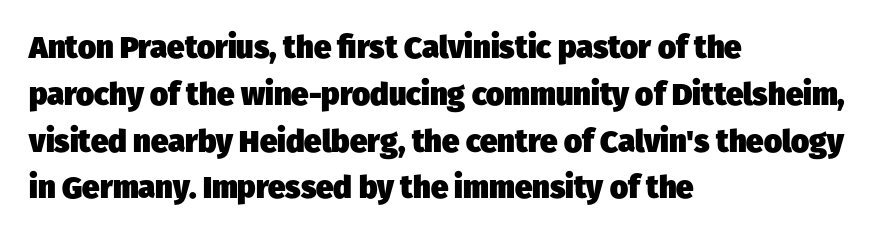
Q: Is the text bold? A: Yes.
Q: Is the typeface a serif or a sans-serif typeface? A: Sans-serif.
Q: Is the text underlined? A: No.
Q: How is the paragraph aligned? A: Left-aligned.
Q: Is the spacing between letters normal or unusually wide? A: Normal.
Q: Is the spacing between lines tight, normal or loose? A: Normal.
Q: Width (condensed, normal, or wide)? A: Normal.
Q: Stroke contrast? A: Low.
Q: x-height? A: Medium.
Q: Monospaced? A: No.
